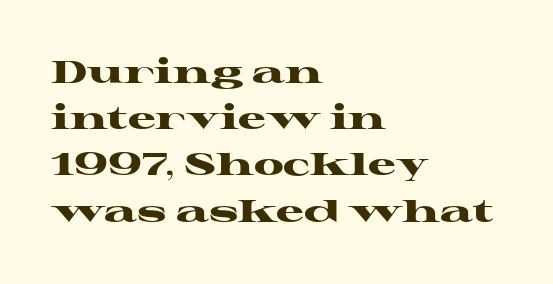
Q: Is the text bold? A: Yes.
Q: Is the text italic (slanted)? A: No, it is upright.
Q: Is the typeface a serif or a sans-serif typeface? A: Serif.
Q: Is the text underlined? A: No.
Q: How is the paragraph aligned? A: Left-aligned.
Q: Is the spacing between letters normal or unusually wide? A: Normal.
Q: Is the spacing between lines tight, normal or loose? A: Normal.
Q: Width (condensed, normal, or wide)? A: Wide.
Q: Stroke contrast? A: High.
Q: x-height? A: Medium.
Q: Monospaced? A: No.
